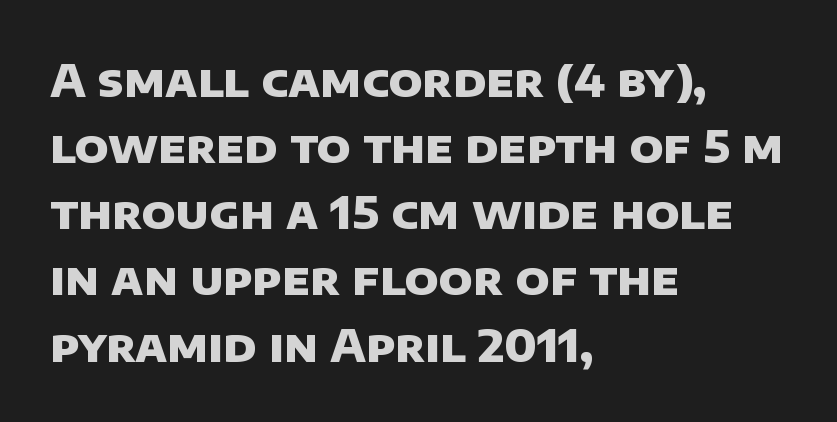
The image shows 45 px heavy sans-serif type; set left-aligned, normal line spacing (1.47x), normal letter spacing, not underlined; low stroke contrast and a large x-height.
